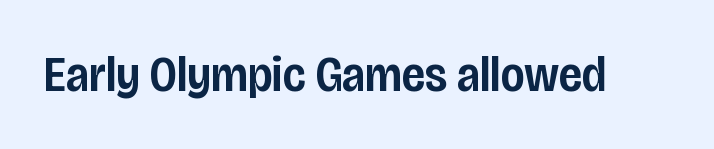
{"serif": "no", "italic": "no", "bold": "semi", "weight": "semibold", "width": "condensed", "stroke_contrast": "low", "x_height": "large", "monospaced": "no", "underline": "no", "letter_spacing": "normal", "letter_spacing_em": 0.0, "glyph_px": 50}
